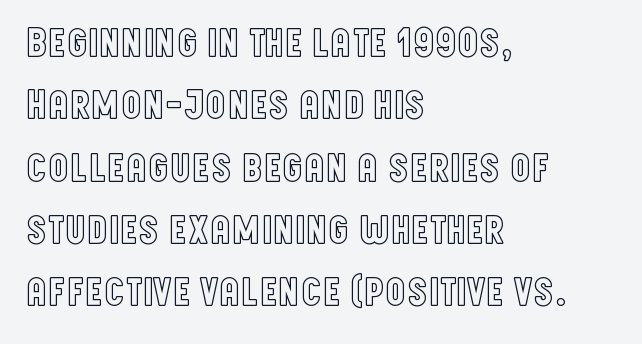
{"italic": "no", "width": "condensed", "x_height": "large", "monospaced": "no", "underline": "no", "align": "left", "line_spacing": "normal", "line_spacing_ratio": 1.52, "letter_spacing": "normal", "letter_spacing_em": 0.0, "glyph_px": 41}
